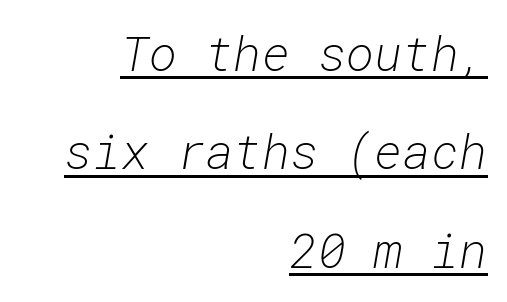
The image shows 48 px light type, italic (leaning right), monospaced; set right-aligned, loose line spacing (2.05x), normal letter spacing, underlined; low stroke contrast and a medium x-height.
